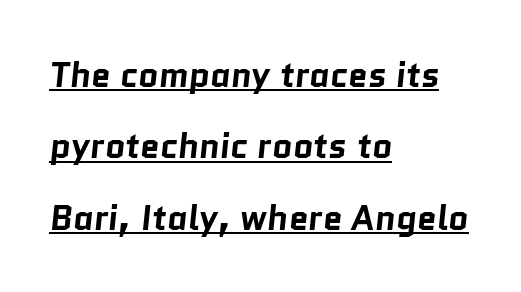
Q: Is the text bold? A: Yes.
Q: Is the typeface a serif or a sans-serif typeface? A: Sans-serif.
Q: Is the text underlined? A: Yes.
Q: How is the paragraph aligned? A: Left-aligned.
Q: Is the spacing between letters normal or unusually wide? A: Normal.
Q: Is the spacing between lines tight, normal or loose? A: Loose.
Q: Width (condensed, normal, or wide)? A: Normal.
Q: Stroke contrast? A: Low.
Q: x-height? A: Medium.
Q: Monospaced? A: No.
